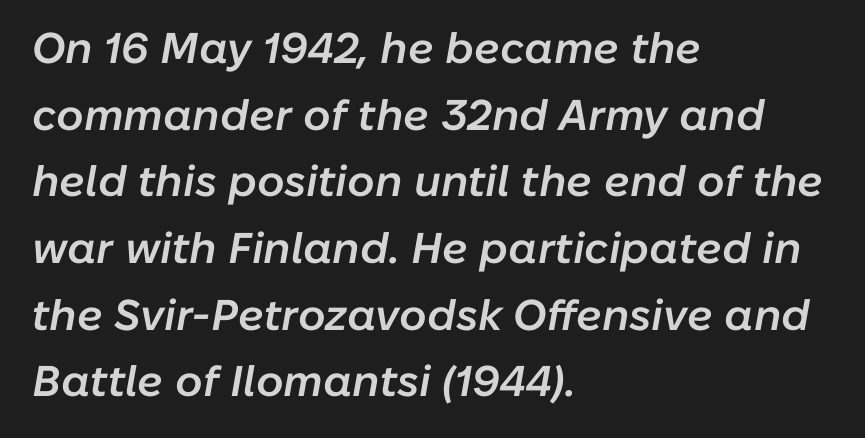
{"italic": "yes", "lean": "right", "slant_degrees": 10, "bold": "semi", "weight": "semibold", "width": "normal", "stroke_contrast": "low", "x_height": "medium", "monospaced": "no", "underline": "no", "align": "left", "line_spacing": "normal", "line_spacing_ratio": 1.55, "letter_spacing": "normal", "letter_spacing_em": 0.0, "glyph_px": 43}
